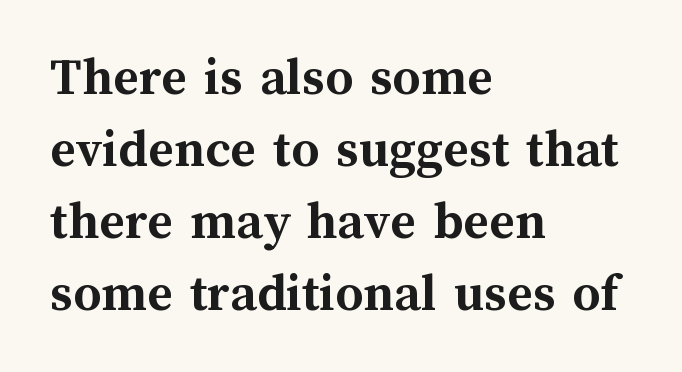
Q: Is the text bold? A: Yes.
Q: Is the text italic (slanted)? A: No, it is upright.
Q: Is the text underlined? A: No.
Q: How is the paragraph aligned? A: Left-aligned.
Q: Is the spacing between letters normal or unusually wide? A: Normal.
Q: Is the spacing between lines tight, normal or loose? A: Normal.
Q: Width (condensed, normal, or wide)? A: Normal.
Q: Stroke contrast? A: Medium.
Q: x-height? A: Medium.
Q: Monospaced? A: No.
